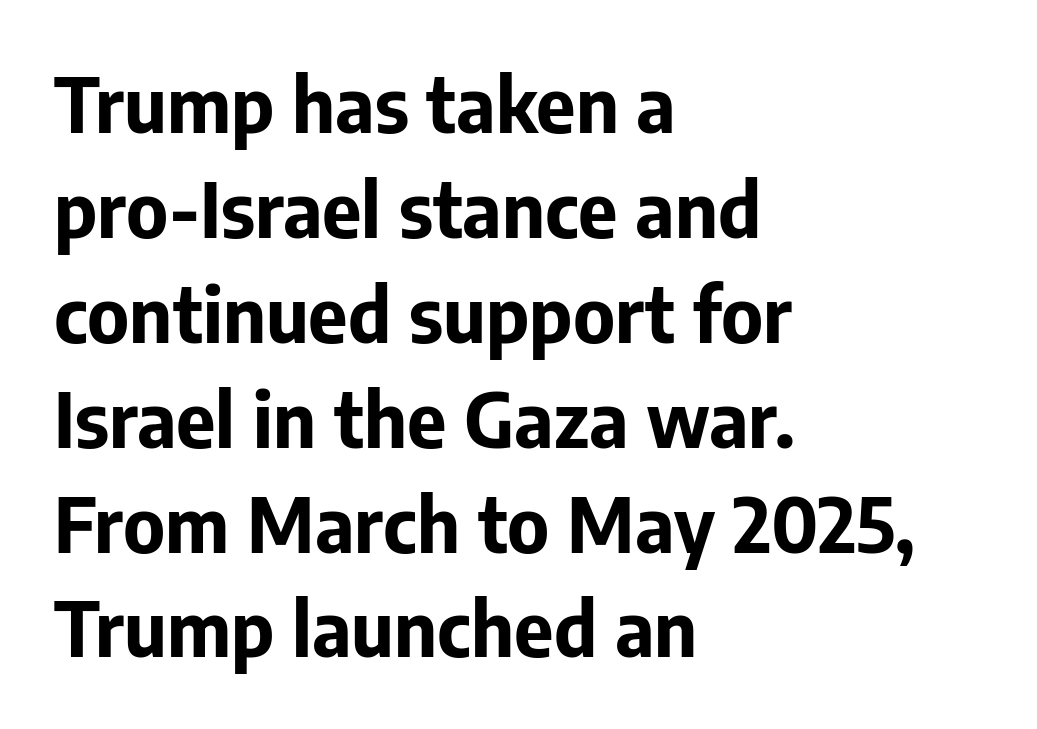
The image shows 76 px bold sans-serif type, upright; set left-aligned, normal line spacing (1.38x), normal letter spacing, not underlined; low stroke contrast and a medium x-height.
